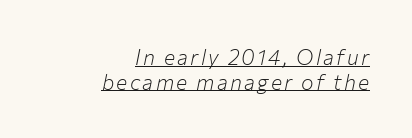
The cut favours lightness, reaching ordinary text weight at its darkest. Decoration check: the copy is underlined. In CSS terms this would be text-align: right. There's an unmistakable incline to the writing here.
